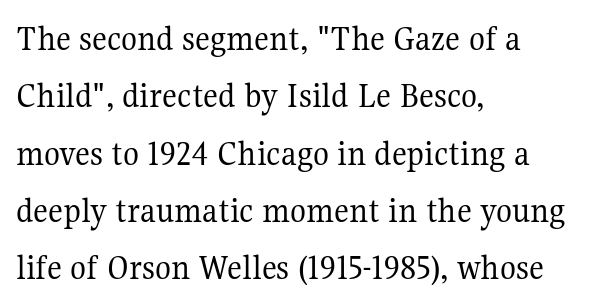
The image shows 37 px regular-weight serif type, upright; set left-aligned, normal line spacing (1.55x), normal letter spacing, not underlined; medium stroke contrast and a medium x-height.
